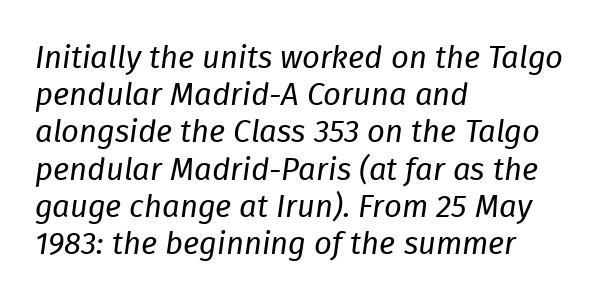
The image shows 31 px regular-weight type, italic (leaning right); set left-aligned, line spacing 1.2x, normal letter spacing, not underlined; low stroke contrast and a medium x-height.
